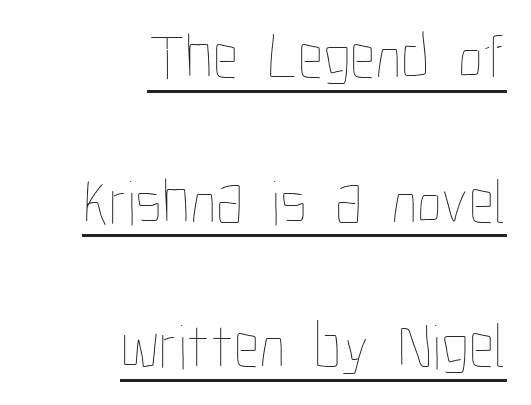
Q: Is the text bold? A: No.
Q: Is the text italic (slanted)? A: No, it is upright.
Q: Is the text underlined? A: Yes.
Q: How is the paragraph aligned? A: Right-aligned.
Q: Is the spacing between letters normal or unusually wide? A: Normal.
Q: Is the spacing between lines tight, normal or loose? A: Loose.
Q: Width (condensed, normal, or wide)? A: Condensed.
Q: Stroke contrast? A: Low.
Q: x-height? A: Medium.
Q: Monospaced? A: No.
